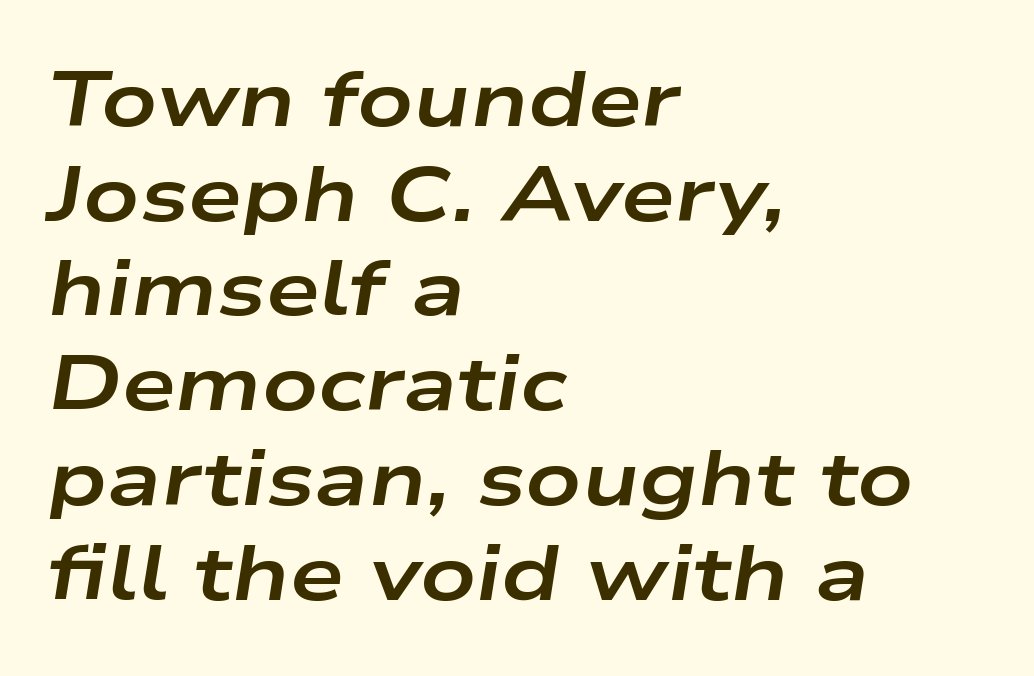
{"italic": "yes", "lean": "right", "slant_degrees": 9, "bold": "yes", "weight": "bold", "width": "wide", "stroke_contrast": "low", "x_height": "medium", "monospaced": "no", "underline": "no", "align": "left", "line_spacing_ratio": 1.23, "letter_spacing": "normal", "letter_spacing_em": 0.0, "glyph_px": 77}
